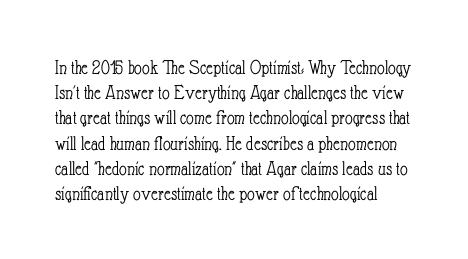
Q: Is the text bold? A: No.
Q: Is the text italic (slanted)? A: No, it is upright.
Q: Is the text underlined? A: No.
Q: Is the spacing between letters normal or unusually wide? A: Normal.
